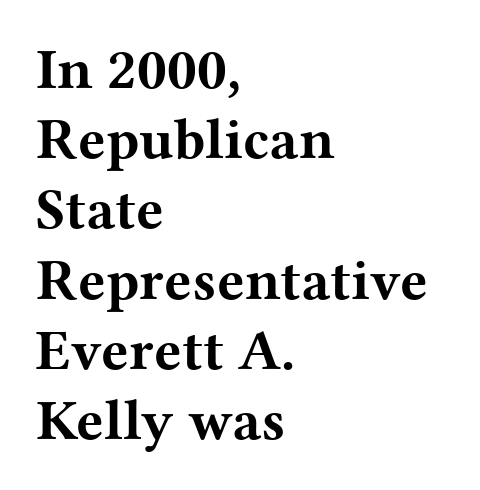
Small tapered or slab feet sit at the stroke ends, so this counts as serif. Does the lettering tilt? It doesn't — this is upright. The passage shown is typed in a proportional face where columns would drift. Does the weight exceed regular? Yes, all the way to bold.
